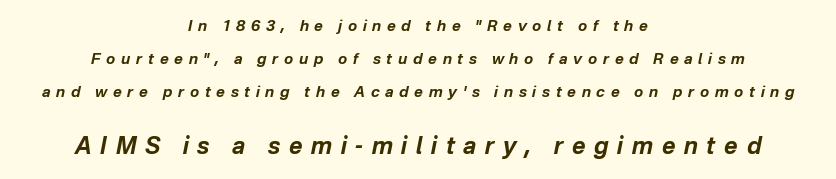
The image shows 23 px bold type, italic (leaning right); set centered, loose line spacing (2.19x), unusually wide letter spacing (+0.38 em), not underlined; the second (bottom) block is 1.53x larger.
